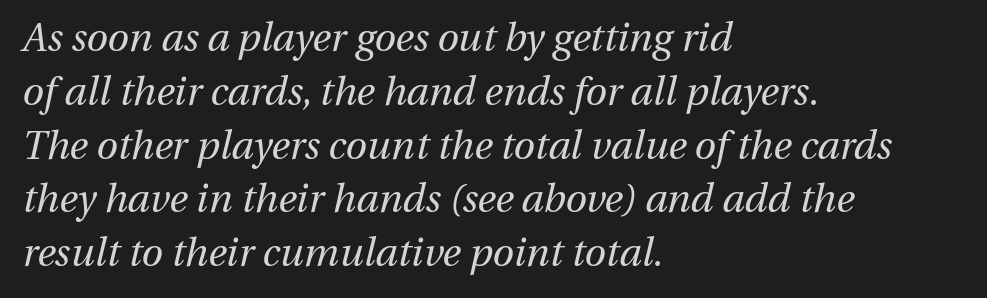
The words here are not underlined. Characters are canted at an angle relative to the baseline's perpendicular. Note the varied advance widths — an 'i' is clearly narrower than an 'm'. Spacing between characters is what you'd get straight out of the box. On a weight scale, this lands at 450 or below. Alignment: flush left.
